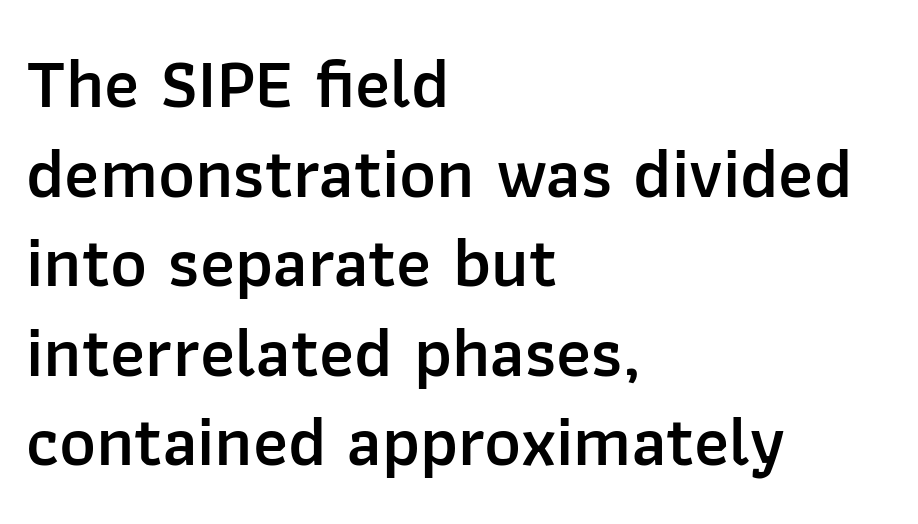
{"serif": "no", "italic": "no", "bold": "semi", "weight": "semibold", "width": "normal", "stroke_contrast": "low", "x_height": "medium", "monospaced": "no", "underline": "no", "align": "left", "line_spacing": "normal", "line_spacing_ratio": 1.28, "letter_spacing": "normal", "letter_spacing_em": 0.0, "glyph_px": 70}
